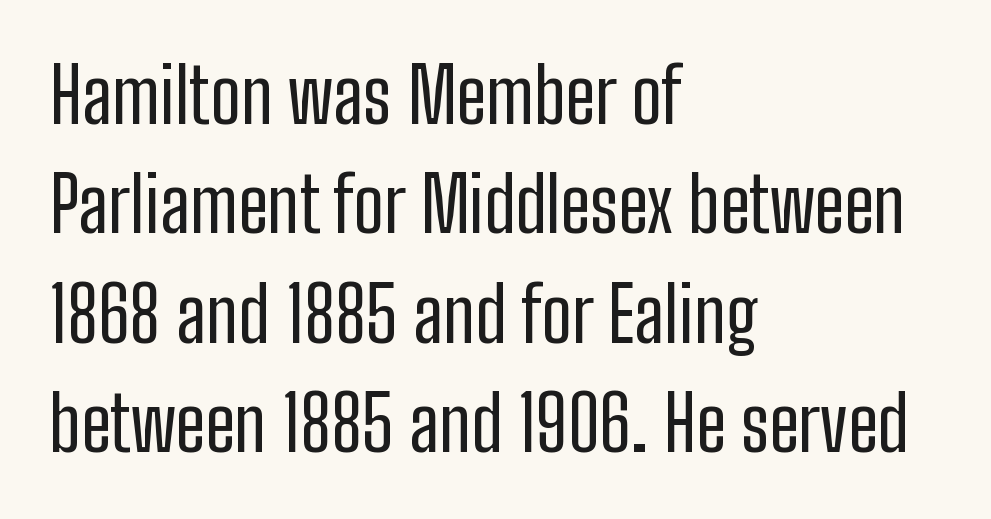
Q: Is the text bold? A: No.
Q: Is the text italic (slanted)? A: No, it is upright.
Q: Is the typeface a serif or a sans-serif typeface? A: Sans-serif.
Q: Is the text underlined? A: No.
Q: How is the paragraph aligned? A: Left-aligned.
Q: Is the spacing between letters normal or unusually wide? A: Normal.
Q: Is the spacing between lines tight, normal or loose? A: Normal.
Q: Width (condensed, normal, or wide)? A: Condensed.
Q: Stroke contrast? A: Low.
Q: x-height? A: Medium.
Q: Monospaced? A: No.
